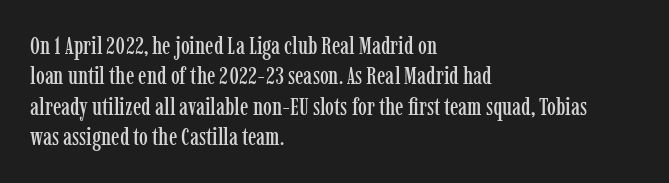
Q: Is the text italic (slanted)? A: No, it is upright.
Q: Is the text underlined? A: No.
Q: How is the paragraph aligned? A: Left-aligned.
Q: Is the spacing between letters normal or unusually wide? A: Normal.
